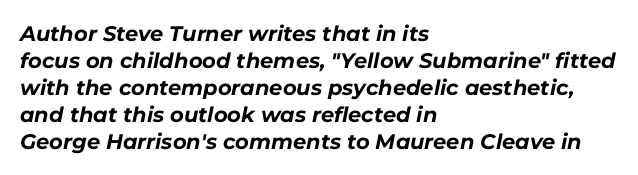
{"italic": "yes", "lean": "right", "slant_degrees": 11, "bold": "yes", "underline": "no", "align": "left", "line_spacing": "normal", "line_spacing_ratio": 1.28, "letter_spacing": "normal", "letter_spacing_em": 0.0, "glyph_px": 21}
